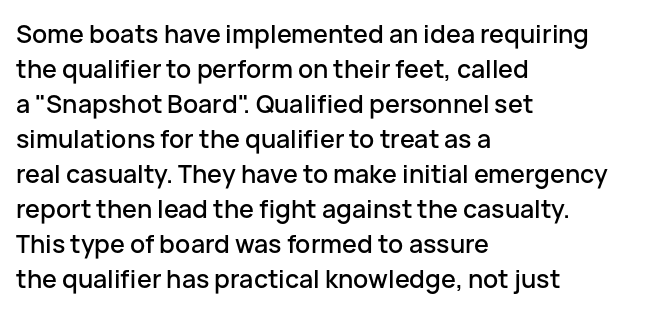
{"italic": "no", "underline": "no", "align": "left", "line_spacing": "normal", "line_spacing_ratio": 1.4, "letter_spacing": "normal", "letter_spacing_em": 0.0, "glyph_px": 25}
